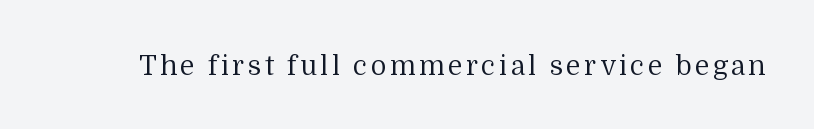
{"italic": "no", "bold": "no", "underline": "no", "glyph_px": 27}
